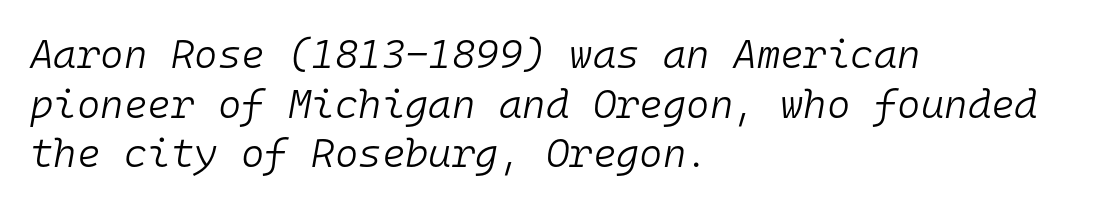
{"italic": "yes", "lean": "right", "slant_degrees": 10, "bold": "no", "weight": "light", "width": "normal", "stroke_contrast": "low", "x_height": "medium", "monospaced": "yes", "underline": "no", "align": "left", "line_spacing_ratio": 1.24, "letter_spacing": "normal", "letter_spacing_em": 0.0, "glyph_px": 40}
